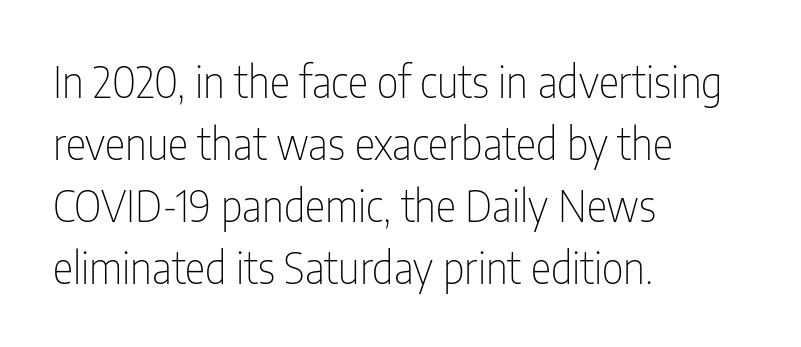
{"serif": "no", "italic": "no", "bold": "no", "weight": "thin", "width": "condensed", "stroke_contrast": "low", "x_height": "medium", "monospaced": "no", "underline": "no", "align": "left", "line_spacing": "normal", "line_spacing_ratio": 1.44, "letter_spacing": "normal", "letter_spacing_em": 0.0, "glyph_px": 43}
